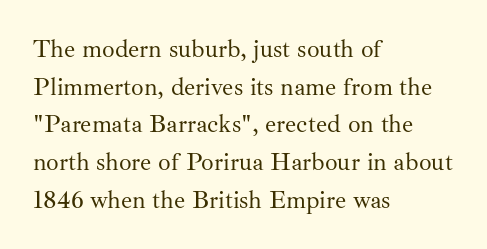
The face used here is rendered with its standard letterfit. Just letters on the line, the space beneath them empty. Caption: face not bold, strokes unweighted. Line spacing here is normal.
